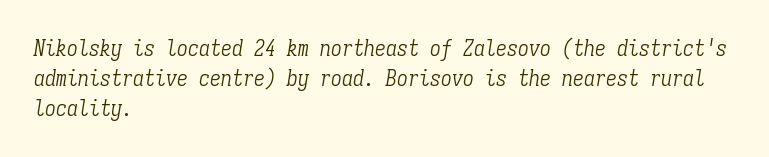
The image shows 22 px text type, italic (leaning right); set left-aligned, normal line spacing (1.36x), normal letter spacing, not underlined.
